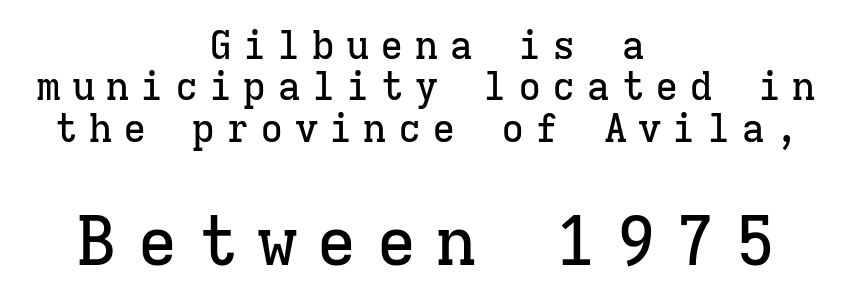
{"serif": "yes", "italic": "no", "width": "normal", "stroke_contrast": "low", "x_height": "medium", "monospaced": "yes", "underline": "no", "align": "center", "line_spacing": "tight", "line_spacing_ratio": 1.06, "letter_spacing": "wide", "letter_spacing_em": 0.28, "larger_block": "second", "size_ratio": 1.74, "glyph_px": 68}
